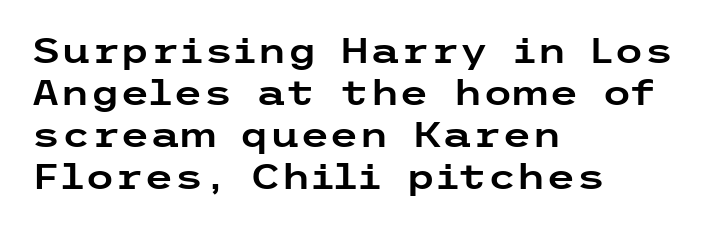
Q: Is the text italic (slanted)? A: No, it is upright.
Q: Is the typeface a serif or a sans-serif typeface? A: Sans-serif.
Q: Is the text underlined? A: No.
Q: How is the paragraph aligned? A: Left-aligned.
Q: Is the spacing between letters normal or unusually wide? A: Normal.
Q: Width (condensed, normal, or wide)? A: Wide.
Q: Stroke contrast? A: Low.
Q: x-height? A: Medium.
